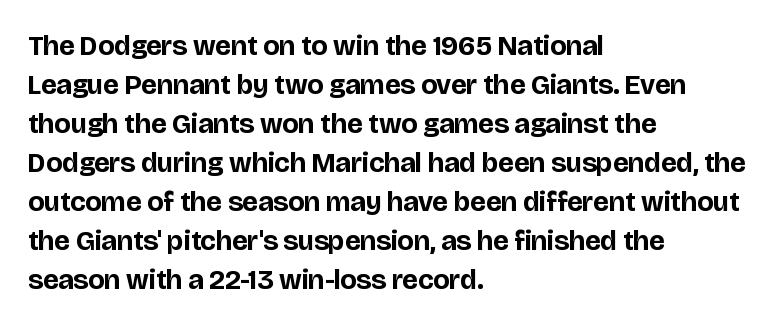
Font category for this specimen: sans-serif. This sample has the flowing, uneven cadence of proportional lettering. Caption: bold face, heavy strokes. Whoever set this chose a conventional vertical rhythm.
